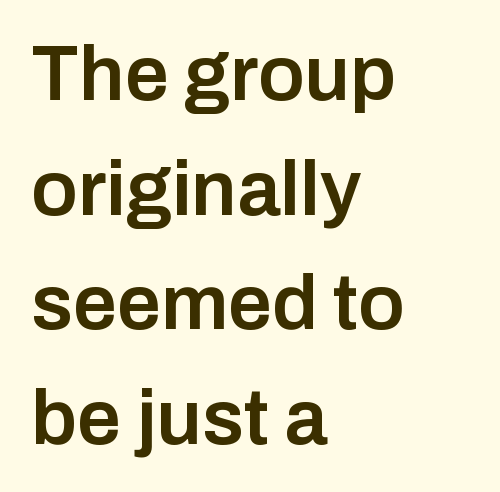
Q: Is the text bold? A: Semi-bold.
Q: Is the text italic (slanted)? A: No, it is upright.
Q: Is the typeface a serif or a sans-serif typeface? A: Sans-serif.
Q: Is the text underlined? A: No.
Q: How is the paragraph aligned? A: Left-aligned.
Q: Is the spacing between letters normal or unusually wide? A: Normal.
Q: Is the spacing between lines tight, normal or loose? A: Normal.
Q: Width (condensed, normal, or wide)? A: Normal.
Q: Stroke contrast? A: Low.
Q: x-height? A: Medium.
Q: Monospaced? A: No.
